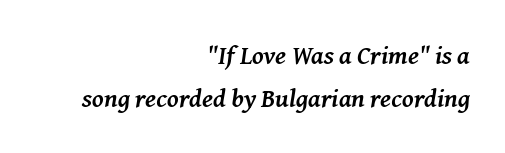
The image shows 26 px bold type, italic (leaning right); set right-aligned, normal line spacing (1.66x), normal letter spacing, not underlined.
